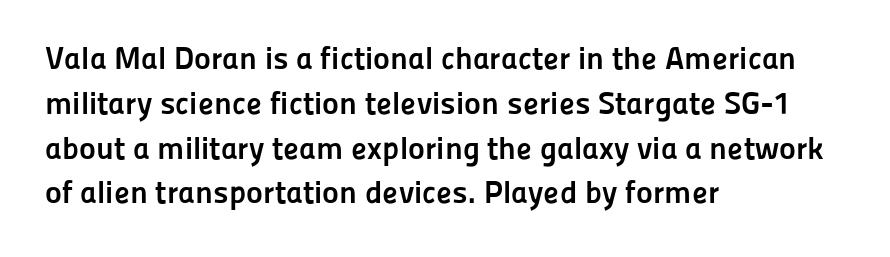
The image shows 32 px semibold sans-serif type, upright; set left-aligned, normal line spacing (1.4x), normal letter spacing, not underlined; low stroke contrast and a medium x-height.
